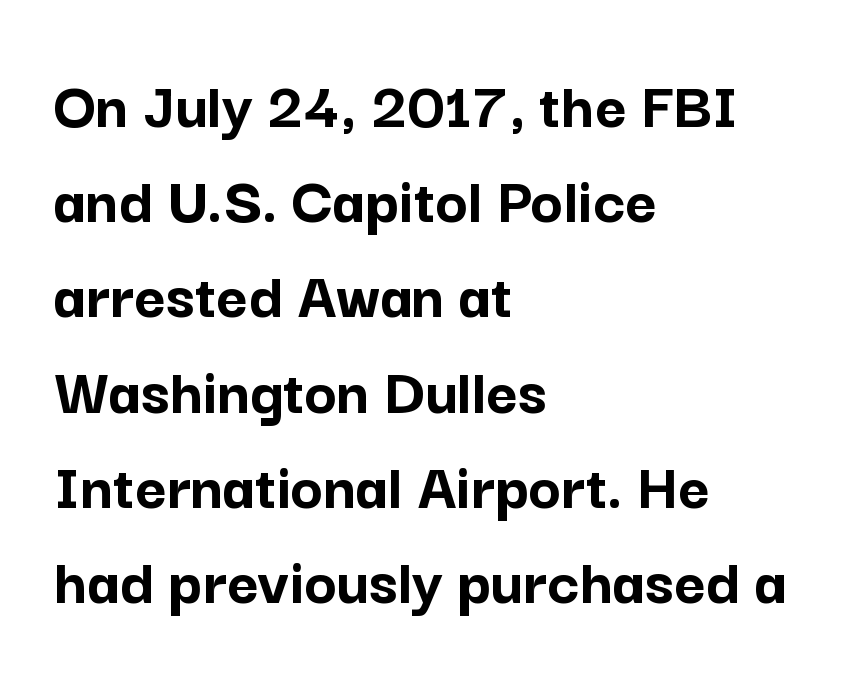
{"serif": "no", "italic": "no", "bold": "yes", "weight": "semibold", "width": "normal", "stroke_contrast": "low", "x_height": "medium", "monospaced": "no", "underline": "no", "align": "left", "line_spacing": "normal", "line_spacing_ratio": 1.4, "letter_spacing": "normal", "letter_spacing_em": 0.0, "glyph_px": 68}
